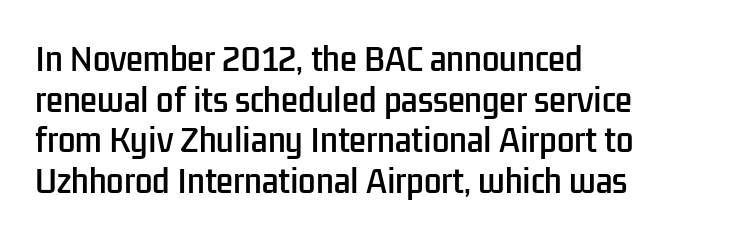
Q: Is the text italic (slanted)? A: No, it is upright.
Q: Is the typeface a serif or a sans-serif typeface? A: Sans-serif.
Q: Is the text underlined? A: No.
Q: How is the paragraph aligned? A: Left-aligned.
Q: Is the spacing between letters normal or unusually wide? A: Normal.
Q: Is the spacing between lines tight, normal or loose? A: Normal.
Q: Width (condensed, normal, or wide)? A: Condensed.
Q: Stroke contrast? A: Low.
Q: x-height? A: Medium.
Q: Monospaced? A: No.
